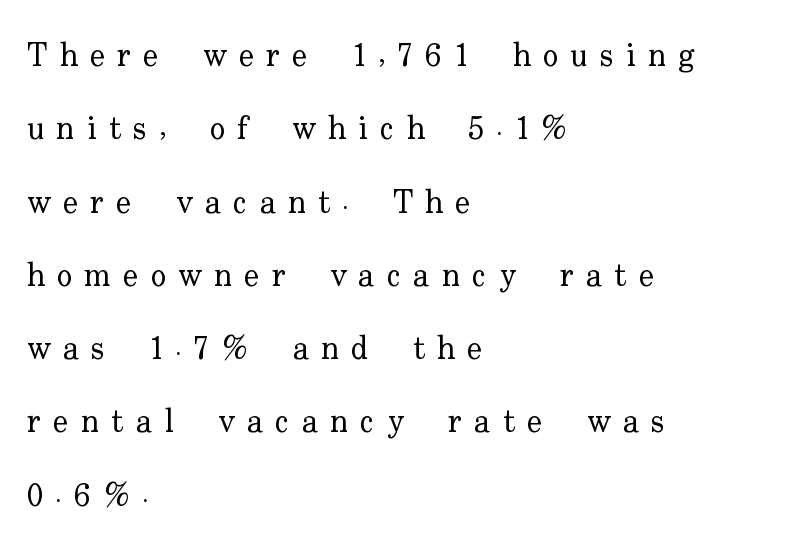
The image shows 32 px regular-weight serif type, upright; set left-aligned, loose line spacing (2.29x), unusually wide letter spacing (+0.39 em), not underlined; low stroke contrast and a small x-height.
